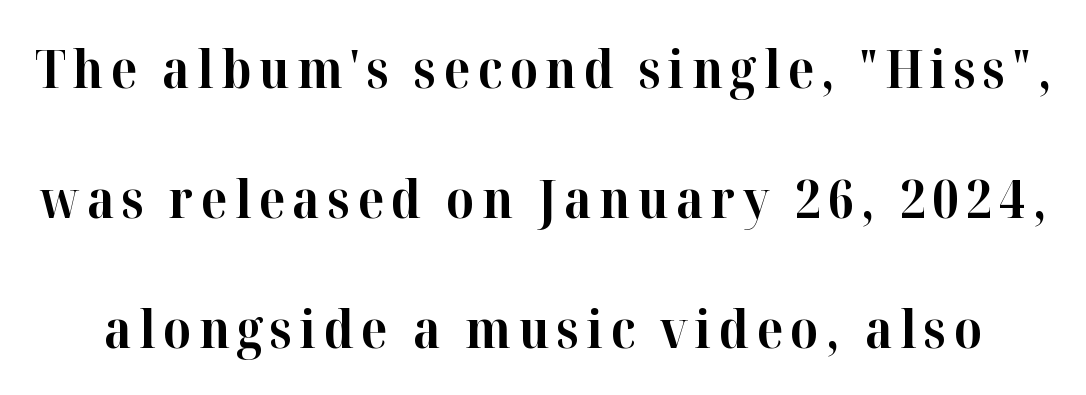
{"serif": "yes", "italic": "no", "bold": "yes", "weight": "bold", "width": "normal", "stroke_contrast": "high", "x_height": "medium", "monospaced": "no", "underline": "no", "line_spacing": "loose", "line_spacing_ratio": 2.45, "glyph_px": 53}
